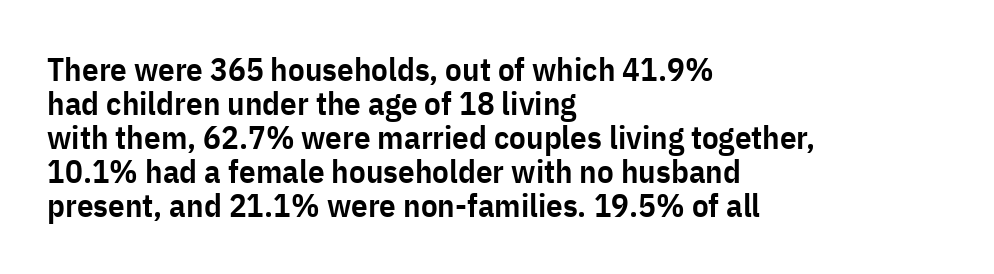
Look at the bottom of the vertical strokes: they stop flat, with no serifs. In terms of letterspacing, this is plain default setting. Students, observe: this is what under-led, compact text looks like. Does the copy run flush right? No — it runs flush left. This is moderately heavy type, rendered in semibold. Vertical strokes here are truly vertical.
